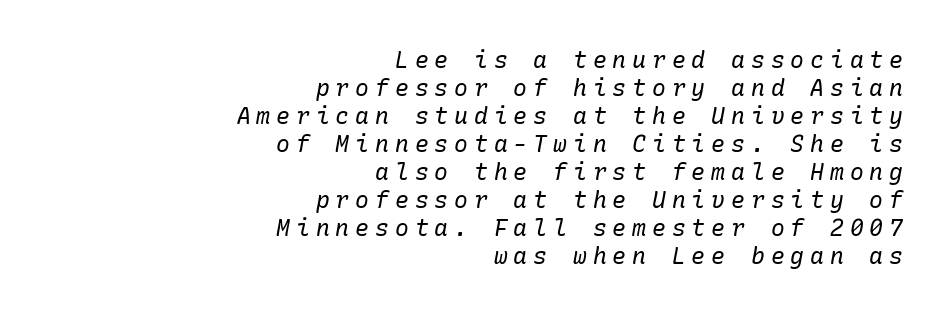
{"italic": "yes", "lean": "right", "slant_degrees": 10, "bold": "no", "underline": "no", "align": "right", "line_spacing_ratio": 1.22, "letter_spacing": "wide", "letter_spacing_em": 0.26, "glyph_px": 23}
